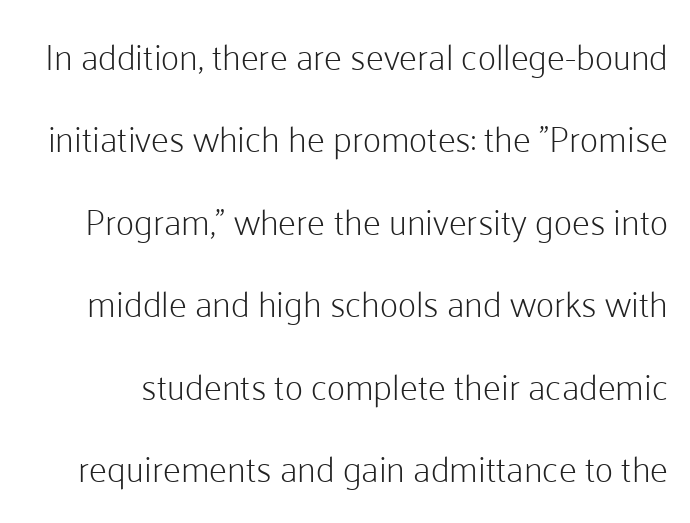
{"serif": "no", "italic": "no", "bold": "no", "weight": "light", "width": "normal", "stroke_contrast": "low", "x_height": "medium", "monospaced": "no", "underline": "no", "line_spacing": "loose", "line_spacing_ratio": 2.29, "letter_spacing": "normal", "letter_spacing_em": 0.0, "glyph_px": 36}
